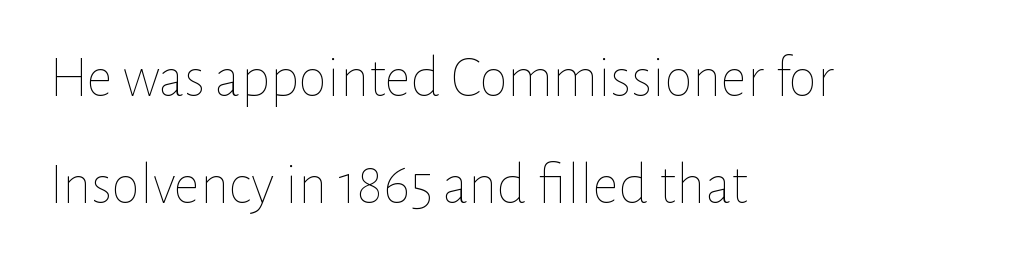
The image shows 58 px thin type, upright; set left-aligned, line spacing 1.84x, normal letter spacing, not underlined; low stroke contrast and a medium x-height.
